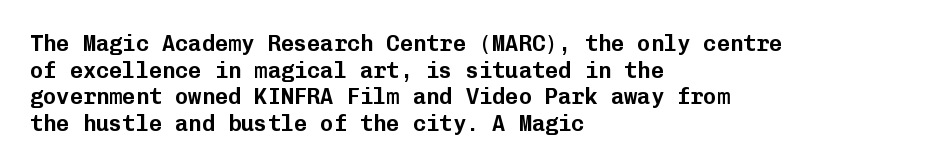
Q: Is the text italic (slanted)? A: No, it is upright.
Q: Is the text underlined? A: No.
Q: How is the paragraph aligned? A: Left-aligned.
Q: Is the spacing between letters normal or unusually wide? A: Normal.
